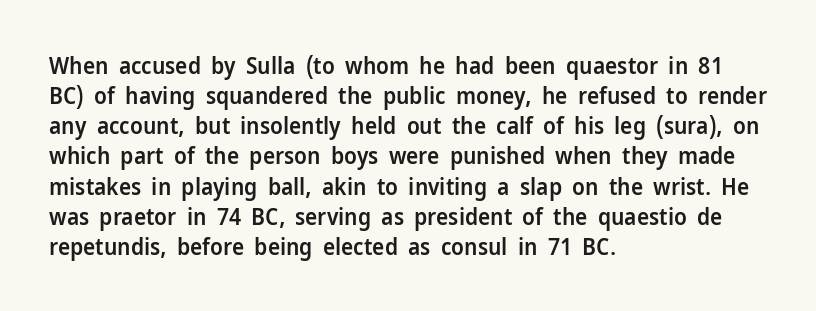
Q: Is the text bold? A: Semi-bold.
Q: Is the text italic (slanted)? A: No, it is upright.
Q: Is the text underlined? A: No.
Q: How is the paragraph aligned? A: Left-aligned.
Q: Is the spacing between letters normal or unusually wide? A: Normal.
Q: Is the spacing between lines tight, normal or loose? A: Normal.
